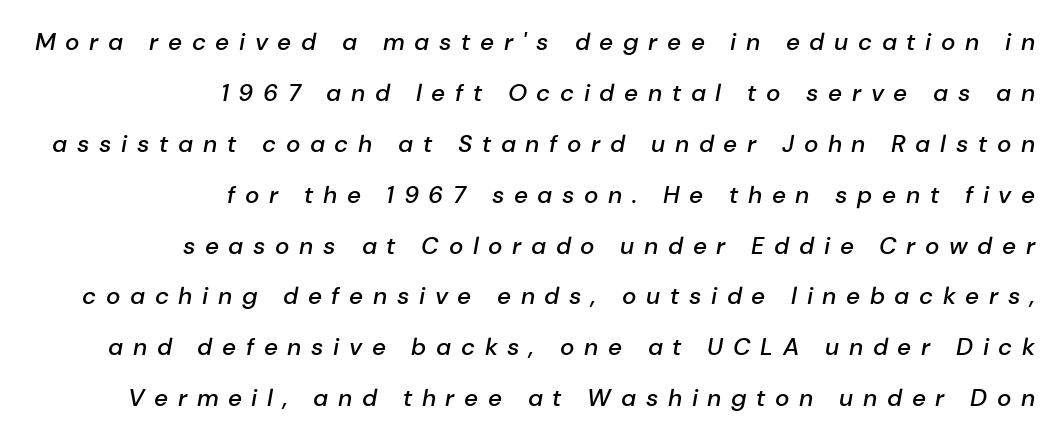
The image shows 24 px text type, italic (leaning right); set right-aligned, loose line spacing (2.12x), unusually wide letter spacing (+0.4 em), not underlined.
